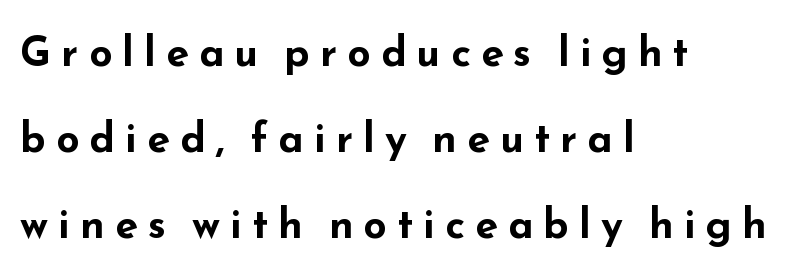
Q: Is the text bold? A: Yes.
Q: Is the text italic (slanted)? A: No, it is upright.
Q: Is the typeface a serif or a sans-serif typeface? A: Sans-serif.
Q: Is the text underlined? A: No.
Q: How is the paragraph aligned? A: Left-aligned.
Q: Is the spacing between letters normal or unusually wide? A: Unusually wide.
Q: Is the spacing between lines tight, normal or loose? A: Loose.
Q: Width (condensed, normal, or wide)? A: Wide.
Q: Stroke contrast? A: Low.
Q: x-height? A: Small.
Q: Monospaced? A: No.
